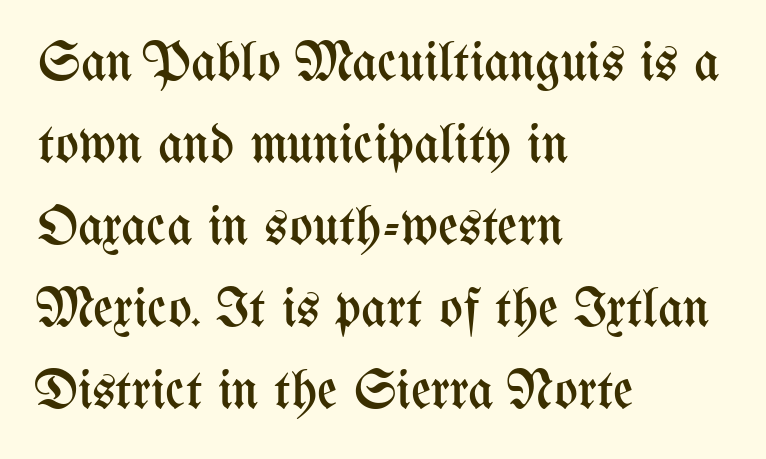
Q: Is the text bold? A: No.
Q: Is the text italic (slanted)? A: No, it is upright.
Q: Is the text underlined? A: No.
Q: How is the paragraph aligned? A: Left-aligned.
Q: Is the spacing between letters normal or unusually wide? A: Normal.
Q: Is the spacing between lines tight, normal or loose? A: Normal.
Q: Width (condensed, normal, or wide)? A: Condensed.
Q: Stroke contrast? A: Medium.
Q: x-height? A: Medium.
Q: Monospaced? A: No.
